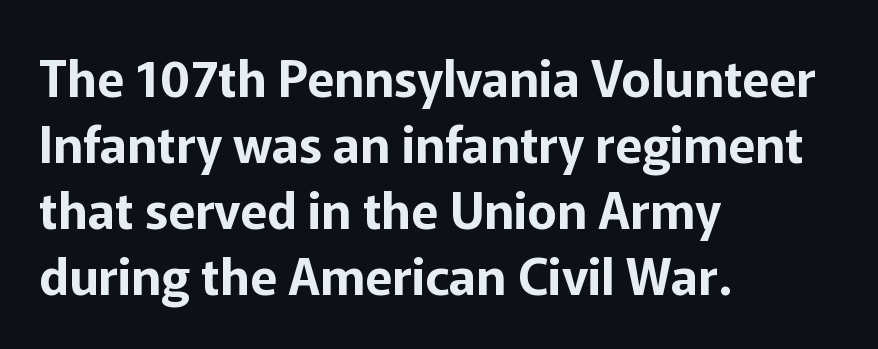
Q: Is the text italic (slanted)? A: No, it is upright.
Q: Is the typeface a serif or a sans-serif typeface? A: Sans-serif.
Q: Is the text underlined? A: No.
Q: How is the paragraph aligned? A: Left-aligned.
Q: Is the spacing between letters normal or unusually wide? A: Normal.
Q: Is the spacing between lines tight, normal or loose? A: Normal.
Q: Width (condensed, normal, or wide)? A: Normal.
Q: Stroke contrast? A: Low.
Q: x-height? A: Medium.
Q: Monospaced? A: No.
